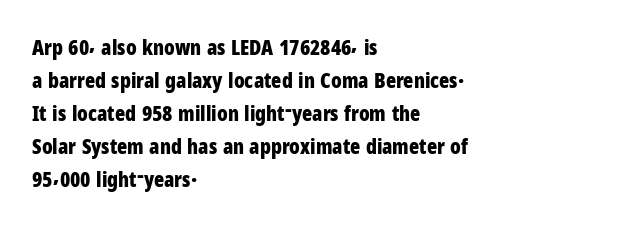
The image shows 21 px bold type, upright; set left-aligned, normal line spacing (1.57x), normal letter spacing, not underlined.
